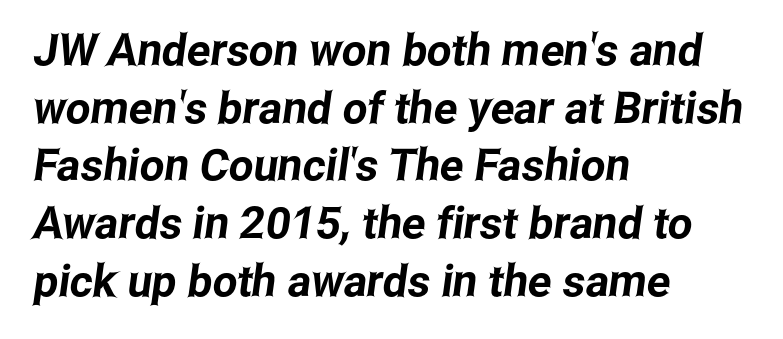
{"serif": "no", "width": "condensed", "stroke_contrast": "low", "x_height": "medium", "monospaced": "no", "underline": "no", "align": "left", "line_spacing": "normal", "line_spacing_ratio": 1.31, "letter_spacing": "normal", "letter_spacing_em": 0.0, "glyph_px": 44}
